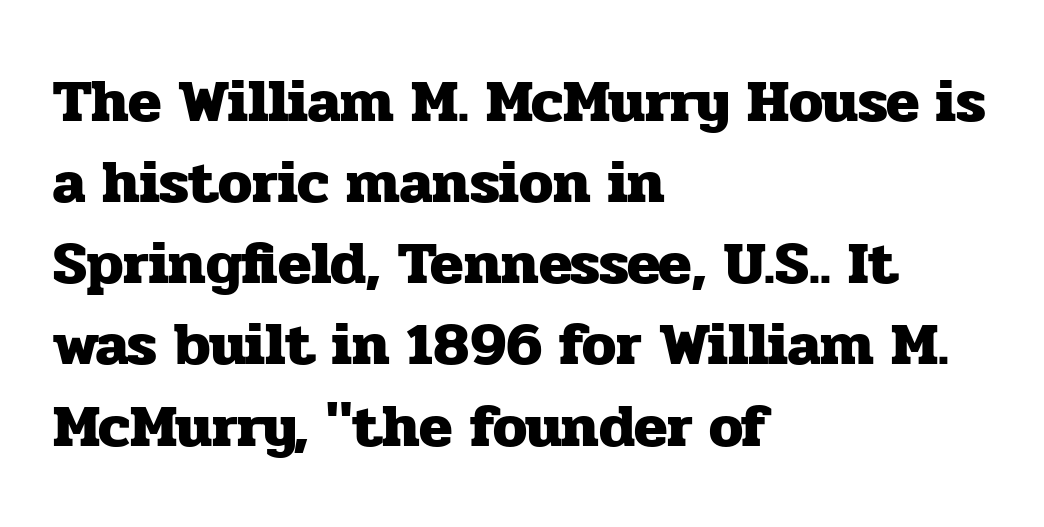
Q: Is the text bold? A: Yes.
Q: Is the text italic (slanted)? A: No, it is upright.
Q: Is the typeface a serif or a sans-serif typeface? A: Serif.
Q: Is the text underlined? A: No.
Q: How is the paragraph aligned? A: Left-aligned.
Q: Is the spacing between letters normal or unusually wide? A: Normal.
Q: Is the spacing between lines tight, normal or loose? A: Normal.
Q: Width (condensed, normal, or wide)? A: Normal.
Q: Stroke contrast? A: Low.
Q: x-height? A: Medium.
Q: Monospaced? A: No.
